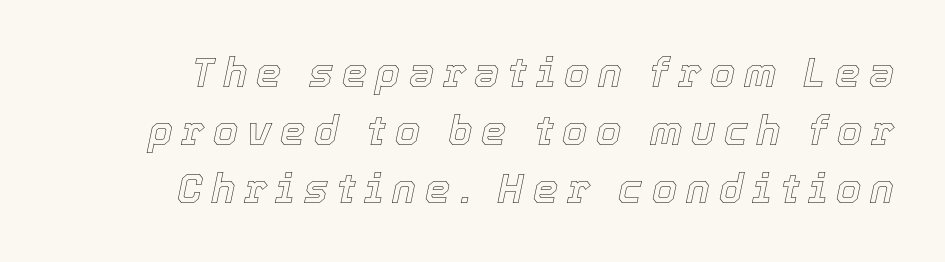
{"italic": "yes", "lean": "right", "slant_degrees": 12, "width": "normal", "x_height": "medium", "monospaced": "no", "underline": "no", "align": "right", "line_spacing": "normal", "line_spacing_ratio": 1.45, "letter_spacing": "wide", "letter_spacing_em": 0.22, "glyph_px": 40}
